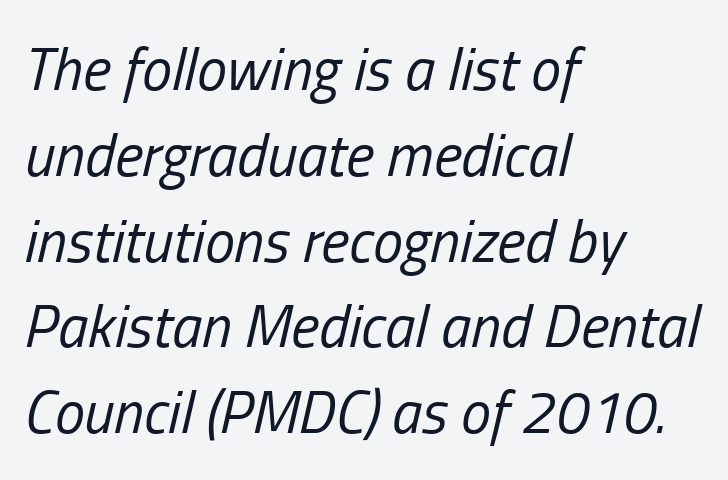
The lettering tilts uniformly, giving the passage an italic look. The leading is moderate, giving the passage an even texture. Each word holds together tightly as a unit, with standard inter-letter gaps. The strip under each line holds only bare page. This reads as an unemphasized weight, regular at the heaviest.
